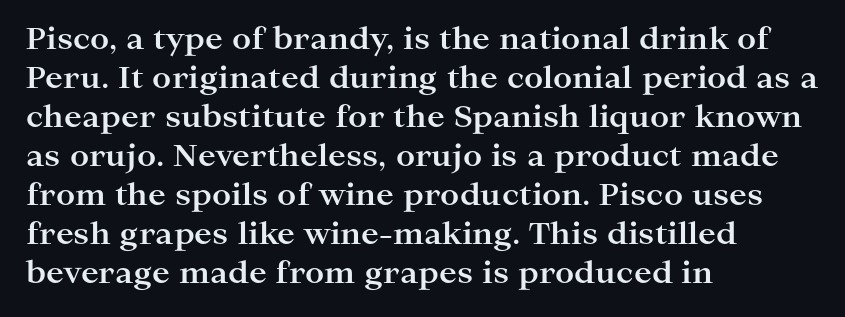
Q: Is the text bold? A: Yes.
Q: Is the text italic (slanted)? A: No, it is upright.
Q: Is the typeface a serif or a sans-serif typeface? A: Serif.
Q: Is the text underlined? A: No.
Q: How is the paragraph aligned? A: Left-aligned.
Q: Is the spacing between letters normal or unusually wide? A: Normal.
Q: Is the spacing between lines tight, normal or loose? A: Normal.
Q: Width (condensed, normal, or wide)? A: Wide.
Q: Stroke contrast? A: High.
Q: x-height? A: Medium.
Q: Monospaced? A: No.
